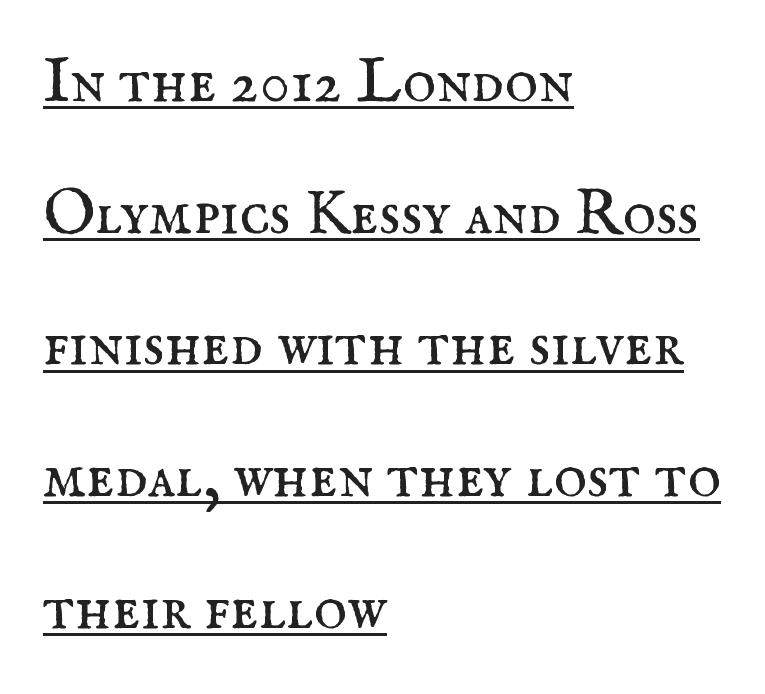
The image shows 63 px regular-weight serif type, upright; set left-aligned, loose line spacing (2.09x), normal letter spacing, underlined; medium stroke contrast and a small x-height.
